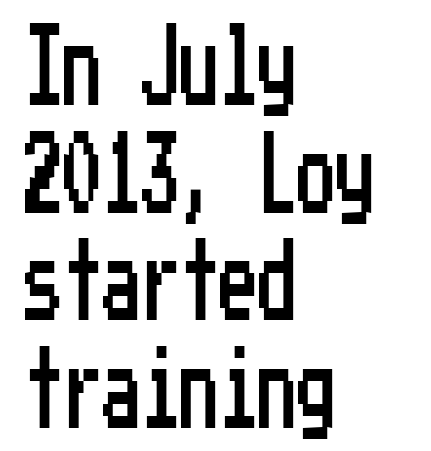
Q: Is the text italic (slanted)? A: No, it is upright.
Q: Is the typeface a serif or a sans-serif typeface? A: Sans-serif.
Q: Is the text underlined? A: No.
Q: How is the paragraph aligned? A: Left-aligned.
Q: Is the spacing between letters normal or unusually wide? A: Normal.
Q: Is the spacing between lines tight, normal or loose? A: Normal.
Q: Width (condensed, normal, or wide)? A: Condensed.
Q: Stroke contrast? A: Low.
Q: x-height? A: Medium.
